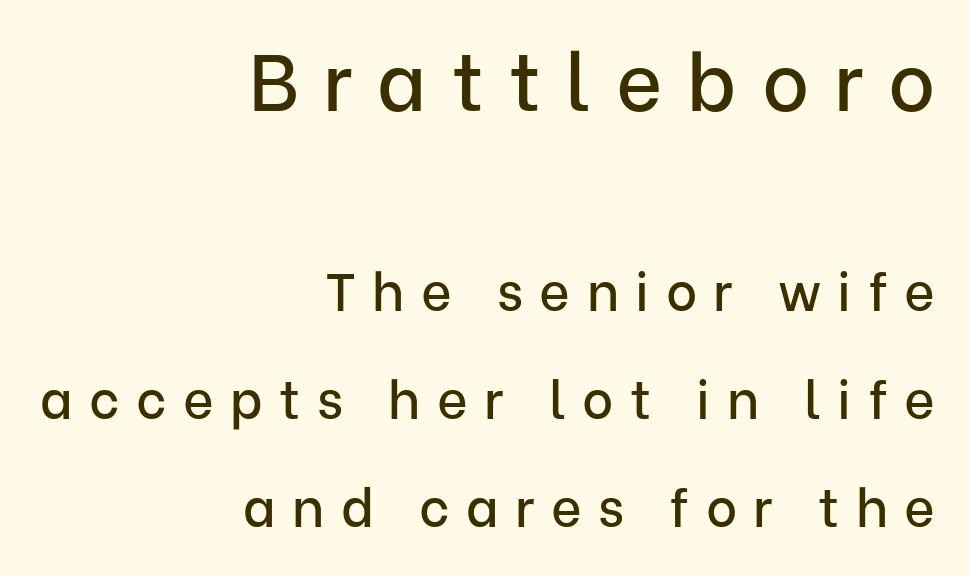
Q: Is the text italic (slanted)? A: No, it is upright.
Q: Is the typeface a serif or a sans-serif typeface? A: Sans-serif.
Q: Is the text underlined? A: No.
Q: How is the paragraph aligned? A: Right-aligned.
Q: Is the spacing between letters normal or unusually wide? A: Unusually wide.
Q: Is the spacing between lines tight, normal or loose? A: Loose.
Q: Which block of text is set in a larger size, the first (top) or the second (bottom)? A: The first (top) one.
Q: Width (condensed, normal, or wide)? A: Normal.
Q: Stroke contrast? A: Low.
Q: x-height? A: Medium.
Q: Monospaced? A: No.
